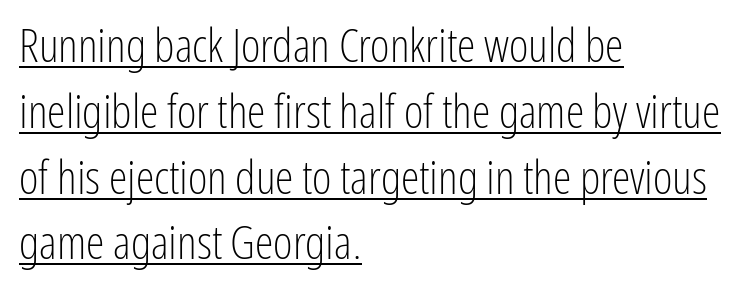
The image shows 47 px light, condensed sans-serif type, upright; set left-aligned, normal line spacing (1.4x), normal letter spacing, underlined; low stroke contrast and a medium x-height.
